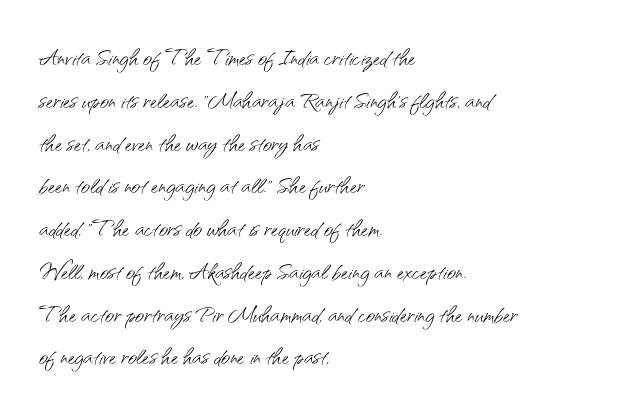
Q: Is the text bold? A: No.
Q: Is the text italic (slanted)? A: Yes.
Q: Is the typeface a serif or a sans-serif typeface? A: Sans-serif.
Q: Is the text underlined? A: No.
Q: How is the paragraph aligned? A: Left-aligned.
Q: Is the spacing between letters normal or unusually wide? A: Normal.
Q: Is the spacing between lines tight, normal or loose? A: Normal.
Q: Width (condensed, normal, or wide)? A: Normal.
Q: Stroke contrast? A: Medium.
Q: x-height? A: Small.
Q: Monospaced? A: No.
